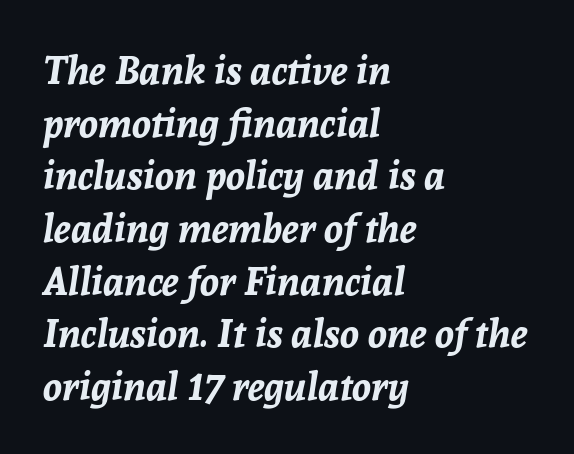
Q: Is the text bold? A: Yes.
Q: Is the text italic (slanted)? A: Yes, it leans right by about 8 degrees.
Q: Is the text underlined? A: No.
Q: How is the paragraph aligned? A: Left-aligned.
Q: Is the spacing between letters normal or unusually wide? A: Normal.
Q: Is the spacing between lines tight, normal or loose? A: Normal.
Q: Width (condensed, normal, or wide)? A: Normal.
Q: Stroke contrast? A: Low.
Q: x-height? A: Medium.
Q: Monospaced? A: No.
